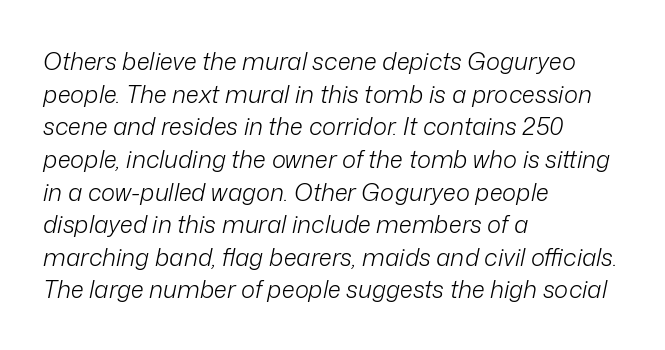
{"italic": "yes", "lean": "right", "slant_degrees": 12, "bold": "no", "underline": "no", "align": "left", "line_spacing": "normal", "line_spacing_ratio": 1.36, "letter_spacing": "normal", "letter_spacing_em": 0.0, "glyph_px": 24}
